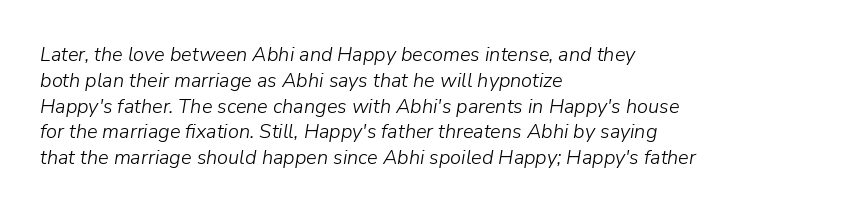
{"italic": "yes", "lean": "right", "slant_degrees": 9, "bold": "no", "underline": "no", "align": "left", "line_spacing": "normal", "line_spacing_ratio": 1.29, "letter_spacing": "normal", "letter_spacing_em": 0.0, "glyph_px": 20}
